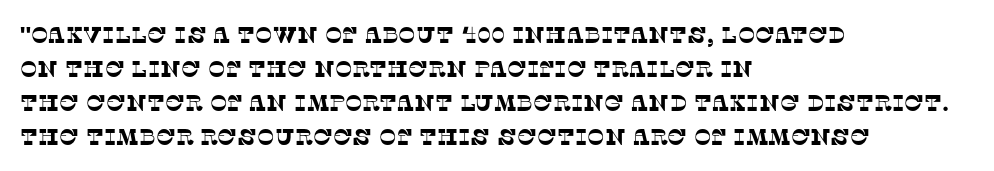
Honestly, the row spacing looks completely unremarkable. The setting favours the left margin, as ordinary paragraphs usually do. There is no visible air inserted between adjacent glyphs. Rule under the text: the space is simply empty.
